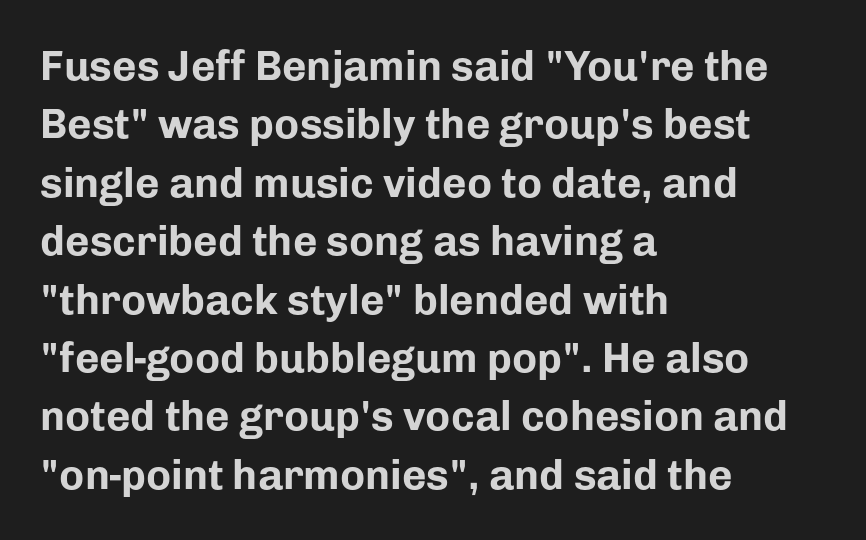
Q: Is the text bold? A: Yes.
Q: Is the text italic (slanted)? A: No, it is upright.
Q: Is the typeface a serif or a sans-serif typeface? A: Sans-serif.
Q: Is the text underlined? A: No.
Q: How is the paragraph aligned? A: Left-aligned.
Q: Is the spacing between letters normal or unusually wide? A: Normal.
Q: Is the spacing between lines tight, normal or loose? A: Normal.
Q: Width (condensed, normal, or wide)? A: Normal.
Q: Stroke contrast? A: Low.
Q: x-height? A: Medium.
Q: Monospaced? A: No.
